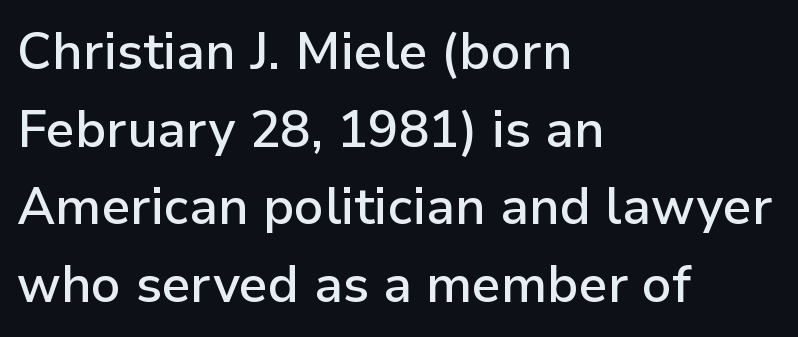
Q: Is the text bold? A: Semi-bold.
Q: Is the text italic (slanted)? A: No, it is upright.
Q: Is the typeface a serif or a sans-serif typeface? A: Sans-serif.
Q: Is the text underlined? A: No.
Q: How is the paragraph aligned? A: Left-aligned.
Q: Is the spacing between letters normal or unusually wide? A: Normal.
Q: Is the spacing between lines tight, normal or loose? A: Normal.
Q: Width (condensed, normal, or wide)? A: Normal.
Q: Stroke contrast? A: Low.
Q: x-height? A: Medium.
Q: Monospaced? A: No.
